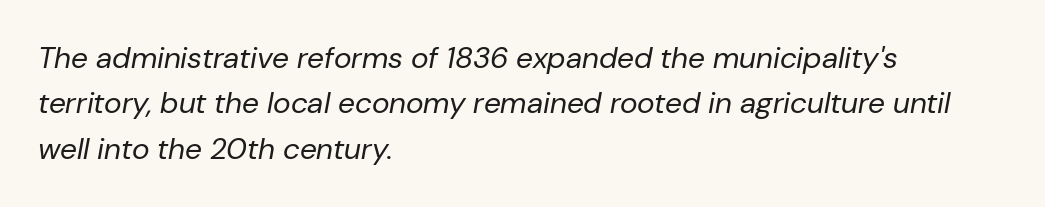
Q: Is the text bold? A: No.
Q: Is the text italic (slanted)? A: Yes, it leans right by about 10 degrees.
Q: Is the text underlined? A: No.
Q: How is the paragraph aligned? A: Left-aligned.
Q: Is the spacing between letters normal or unusually wide? A: Normal.
Q: Is the spacing between lines tight, normal or loose? A: Normal.
Q: Width (condensed, normal, or wide)? A: Normal.
Q: Stroke contrast? A: Low.
Q: x-height? A: Medium.
Q: Monospaced? A: No.
